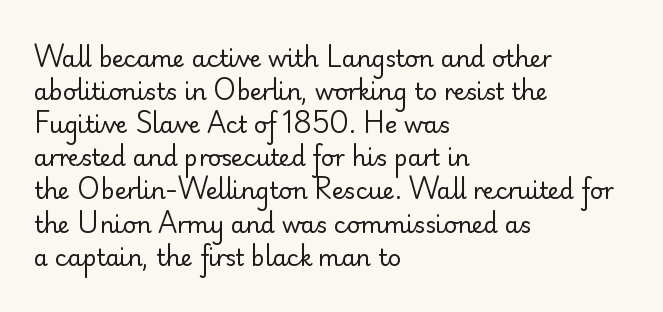
Does extra space separate the letters? No, they use regular spacing. The rendering anchors every line to the left-hand side. The axis of the letterforms is exactly vertical. These lines sit exactly where default settings would place them. Ink coverage per letter is moderate at most. Bare-footed words on every line.
